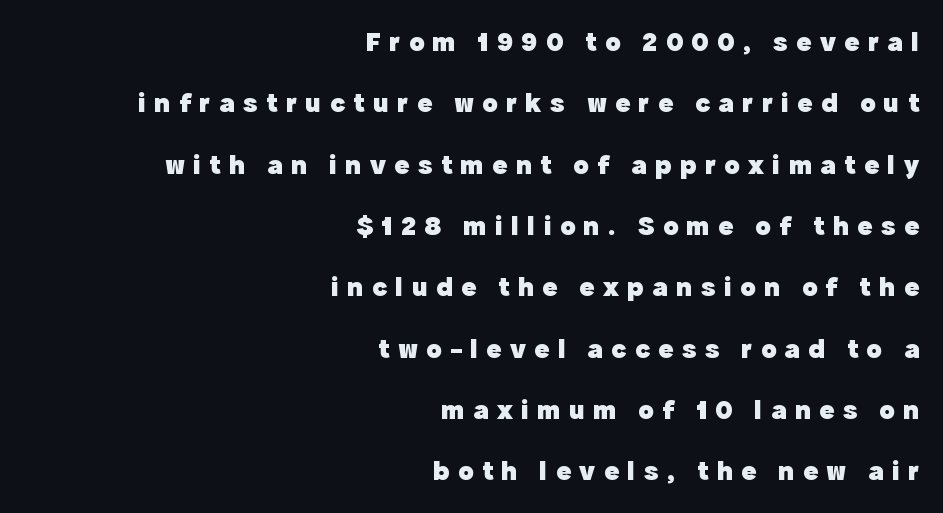
Posture: upright roman. Spacing verdict: proportional, widths tailored to each character. The rendering anchors every line to the right-hand side. Typographically, this falls in the sans-serif category. The space beneath each line is pristine and unruled. Leading: increased.
